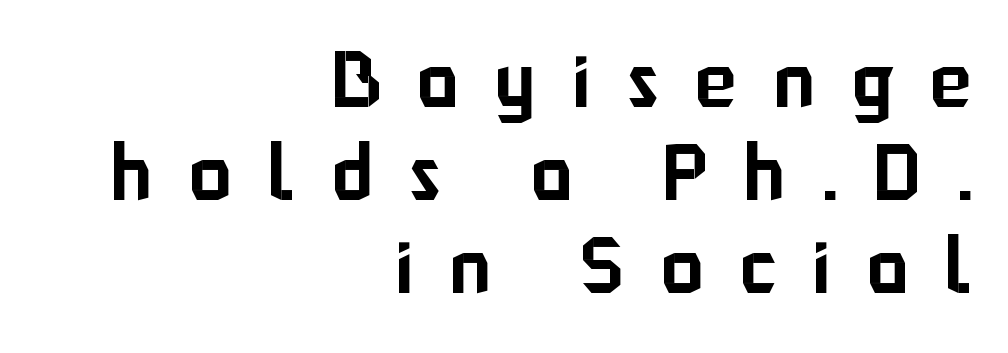
Q: Is the text italic (slanted)? A: No, it is upright.
Q: Is the typeface a serif or a sans-serif typeface? A: Sans-serif.
Q: Is the text underlined? A: No.
Q: How is the paragraph aligned? A: Right-aligned.
Q: Is the spacing between letters normal or unusually wide? A: Unusually wide.
Q: Width (condensed, normal, or wide)? A: Normal.
Q: Stroke contrast? A: Low.
Q: x-height? A: Medium.
Q: Monospaced? A: No.
